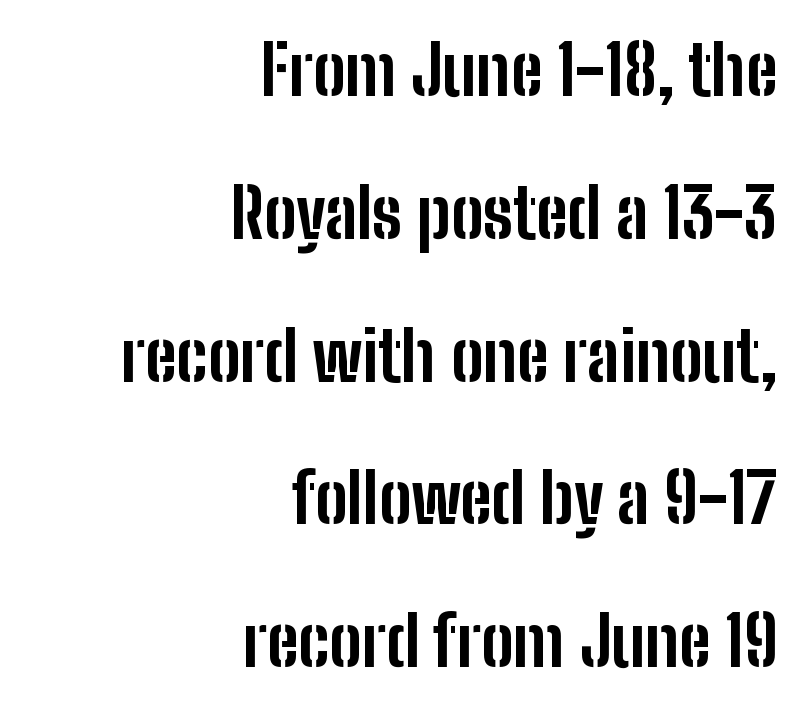
{"serif": "no", "italic": "no", "bold": "yes", "weight": "bold", "width": "condensed", "stroke_contrast": "low", "x_height": "medium", "monospaced": "no", "underline": "no", "align": "right", "line_spacing": "loose", "line_spacing_ratio": 2.1, "letter_spacing": "normal", "letter_spacing_em": 0.0, "glyph_px": 68}
